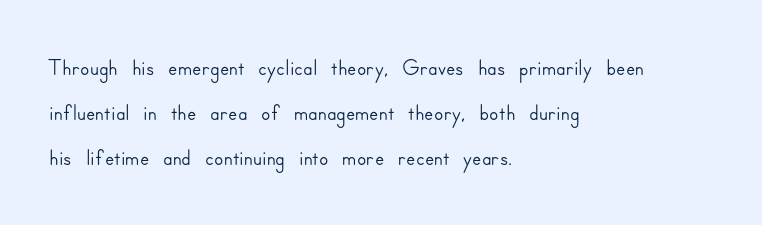
Q: Is the text italic (slanted)? A: No, it is upright.
Q: Is the typeface a serif or a sans-serif typeface? A: Sans-serif.
Q: Is the text underlined? A: No.
Q: How is the paragraph aligned? A: Left-aligned.
Q: Is the spacing between letters normal or unusually wide? A: Normal.
Q: Is the spacing between lines tight, normal or loose? A: Normal.
Q: Width (condensed, normal, or wide)? A: Normal.
Q: Stroke contrast? A: Low.
Q: x-height? A: Small.
Q: Monospaced? A: No.
